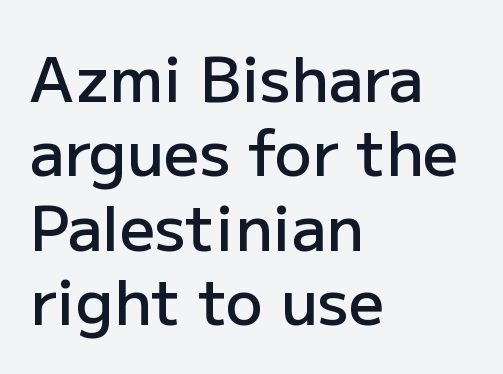
The image shows 62 px semibold sans-serif type, upright; set left-aligned, line spacing 1.2x, normal letter spacing, not underlined; low stroke contrast and a medium x-height.
